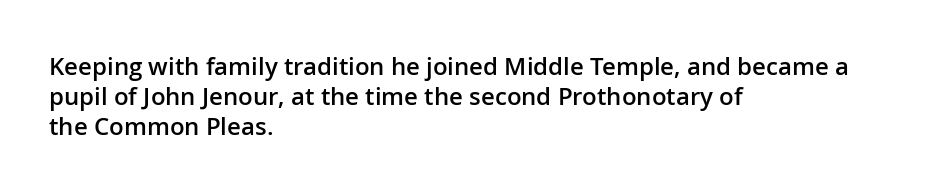
Q: Is the text bold? A: Semi-bold.
Q: Is the text italic (slanted)? A: No, it is upright.
Q: Is the text underlined? A: No.
Q: How is the paragraph aligned? A: Left-aligned.
Q: Is the spacing between letters normal or unusually wide? A: Normal.
